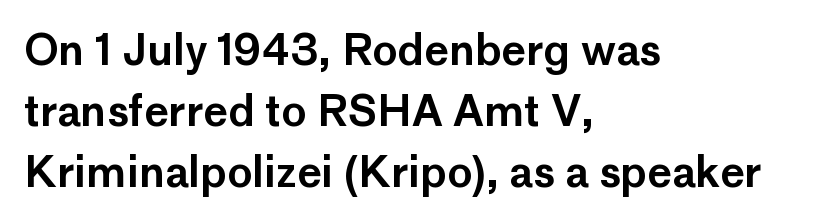
{"serif": "no", "italic": "no", "width": "normal", "stroke_contrast": "low", "x_height": "medium", "monospaced": "no", "underline": "no", "align": "left", "line_spacing": "normal", "line_spacing_ratio": 1.45, "letter_spacing": "normal", "letter_spacing_em": 0.0, "glyph_px": 42}
